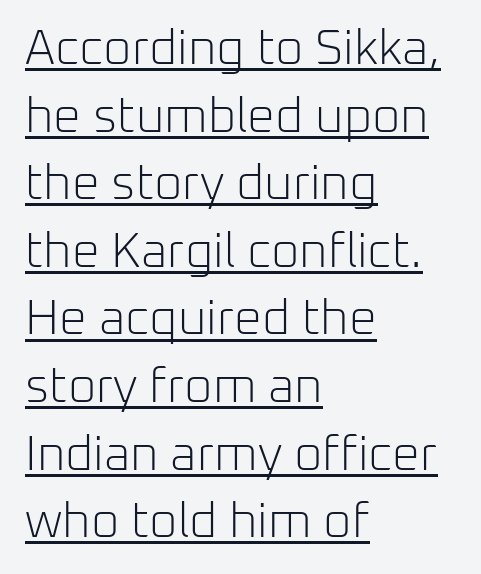
The rendered words wear a rule along their underside. Reading down the column, the eye jumps a familiar distance to each next line. The letterforms sit shoulder to shoulder at normal distance. No extra ink here — the face is not bold.
